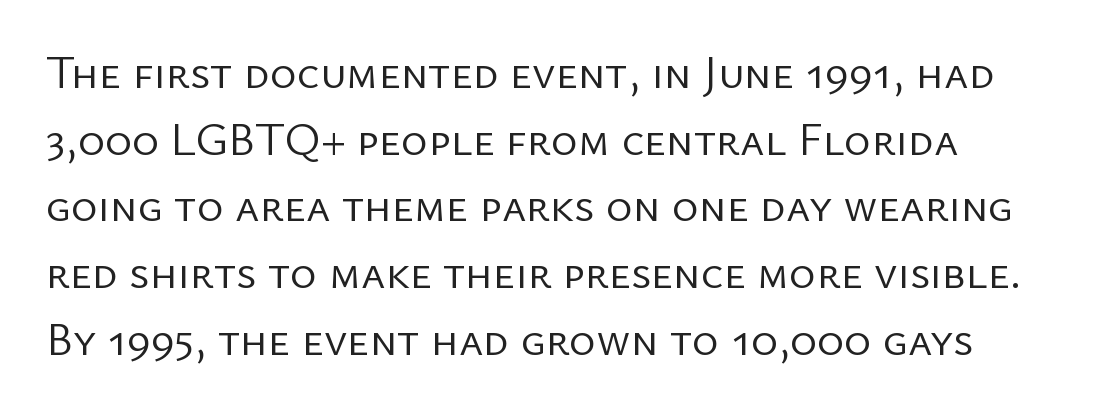
Weight: regular or lighter. Interline gaps are of average width in this sample. Classification — sans serif. Think of a printed novel: that variable character pitch is what you see here. Honestly, the letter spacing is just normal — you wouldn't notice it. Tall strokes in this sample are plumb rather than angled.
